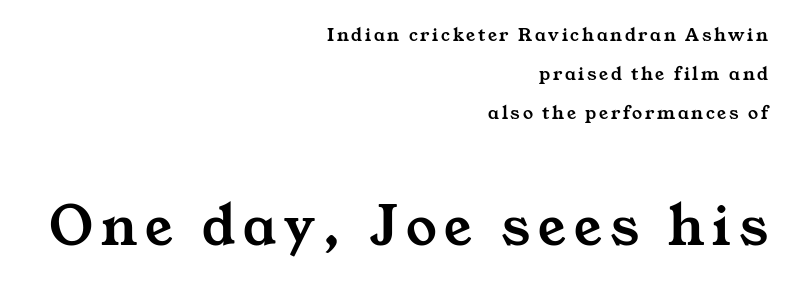
The image shows 61 px wide serif type; set right-aligned, loose line spacing (1.95x), not underlined; the second (bottom) block is 3.05x larger; medium stroke contrast and a medium x-height.
